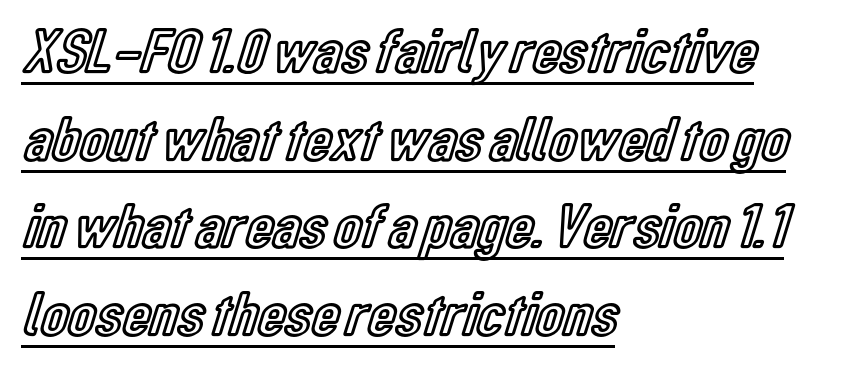
Q: Is the text italic (slanted)? A: Yes.
Q: Is the text underlined? A: Yes.
Q: How is the paragraph aligned? A: Left-aligned.
Q: Is the spacing between letters normal or unusually wide? A: Normal.
Q: Is the spacing between lines tight, normal or loose? A: Normal.
Q: Width (condensed, normal, or wide)? A: Condensed.
Q: x-height? A: Medium.
Q: Monospaced? A: No.
